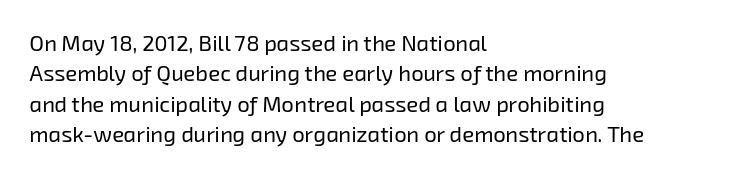
The image shows 22 px text type; set left-aligned, normal line spacing (1.38x), normal letter spacing, not underlined.
